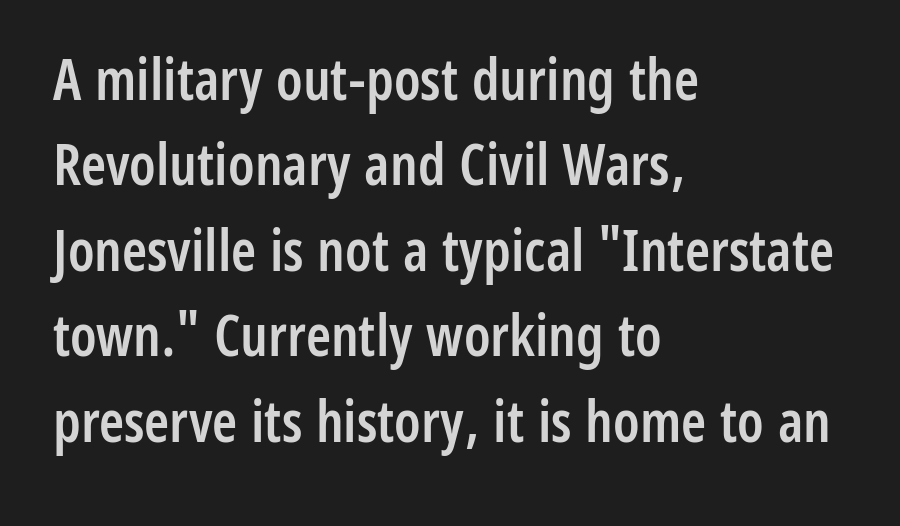
Caption: standard tracking, unaltered. In CSS terms this would be text-align: left. Here the designer chose a conventional face with non-uniform glyph widths. The rendering shows plain stroke endings on the letterforms — a sans-serif design. The block of text has a typical density, with ordinary space between rows. The strokes are fattened partway — semibold, not bold.
